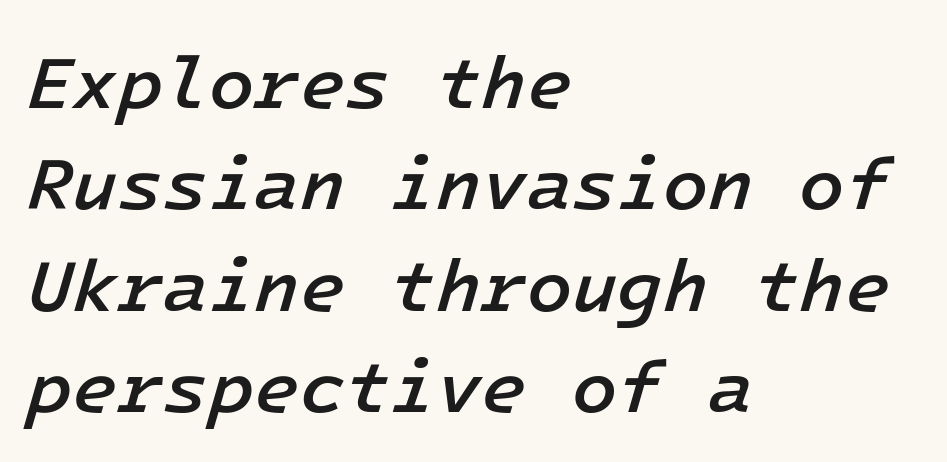
{"italic": "yes", "lean": "right", "slant_degrees": 16, "bold": "semi", "weight": "semibold", "width": "normal", "stroke_contrast": "low", "x_height": "medium", "underline": "no", "align": "left", "line_spacing": "normal", "line_spacing_ratio": 1.37, "letter_spacing": "normal", "letter_spacing_em": 0.0, "glyph_px": 74}
